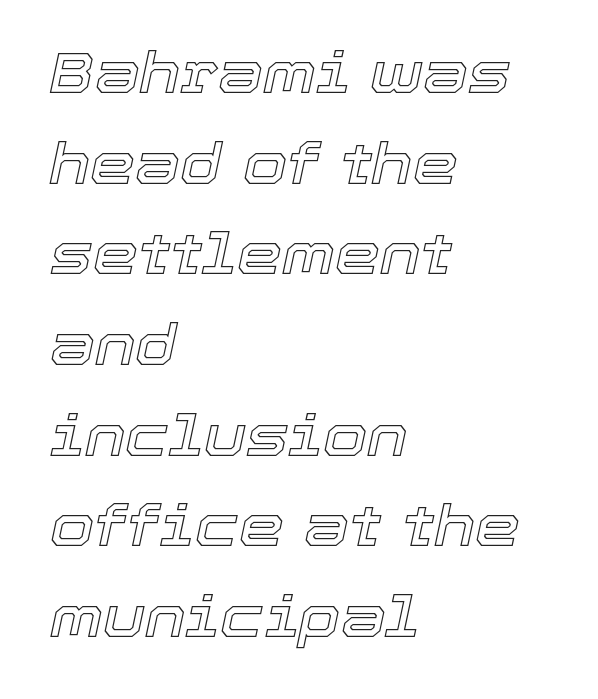
Do the characters align in a grid? No, the font is proportional. The letterforms sit shoulder to shoulder at normal distance. The words here are not underlined. Summary of vertical rhythm: regular, with standard interline spacing.
